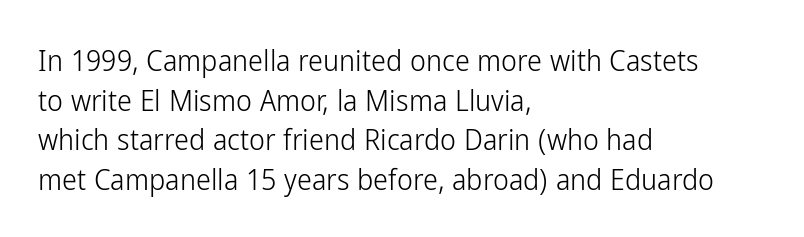
{"serif": "no", "italic": "no", "bold": "no", "weight": "light", "width": "condensed", "stroke_contrast": "low", "x_height": "medium", "monospaced": "no", "underline": "no", "align": "left", "line_spacing": "normal", "line_spacing_ratio": 1.32, "letter_spacing": "normal", "letter_spacing_em": 0.0, "glyph_px": 30}
